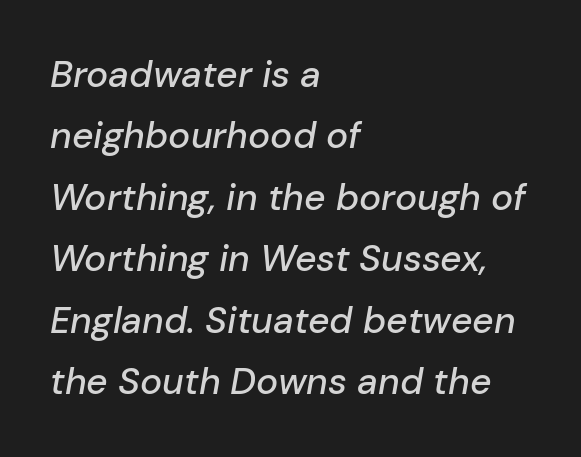
The image shows 37 px text type, italic (leaning right); set left-aligned, normal line spacing (1.66x), normal letter spacing, not underlined; low stroke contrast and a medium x-height.
